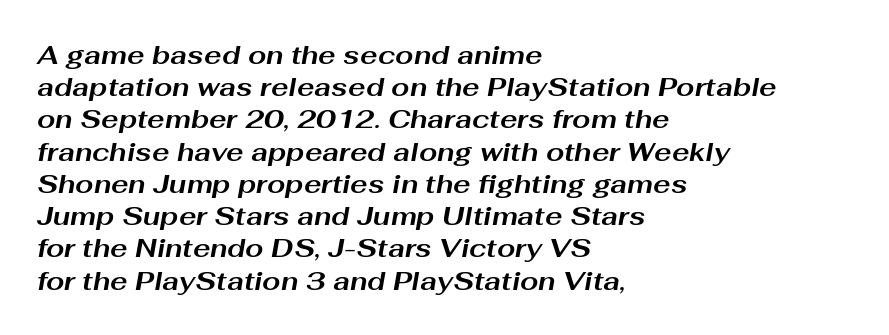
{"italic": "yes", "lean": "right", "slant_degrees": 10, "bold": "yes", "underline": "no", "align": "left", "line_spacing_ratio": 1.24, "letter_spacing": "normal", "letter_spacing_em": 0.0, "glyph_px": 26}
